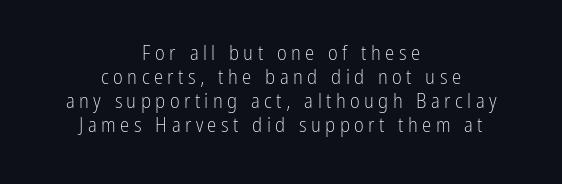
{"italic": "no", "bold": "no", "underline": "no", "align": "center", "line_spacing": "tight", "line_spacing_ratio": 1.14, "letter_spacing": "wide", "letter_spacing_em": 0.21, "glyph_px": 21}
